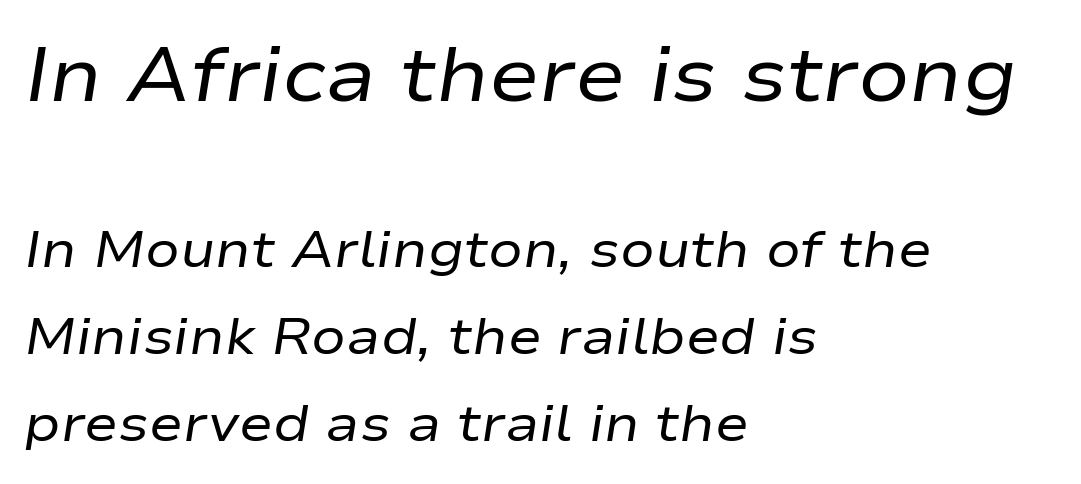
Q: Is the text bold? A: No.
Q: Is the text italic (slanted)? A: Yes, it leans right by about 9 degrees.
Q: Is the text underlined? A: No.
Q: How is the paragraph aligned? A: Left-aligned.
Q: Is the spacing between letters normal or unusually wide? A: Normal.
Q: Which block of text is set in a larger size, the first (top) or the second (bottom)? A: The first (top) one.
Q: Width (condensed, normal, or wide)? A: Wide.
Q: Stroke contrast? A: Low.
Q: x-height? A: Medium.
Q: Monospaced? A: No.
